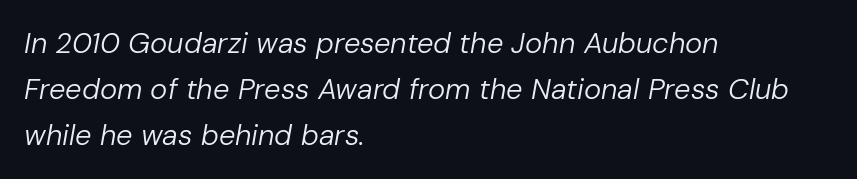
{"italic": "yes", "lean": "right", "slant_degrees": 10, "bold": "no", "weight": "regular", "width": "normal", "stroke_contrast": "low", "x_height": "medium", "monospaced": "no", "underline": "no", "align": "left", "line_spacing": "normal", "line_spacing_ratio": 1.59, "letter_spacing": "normal", "letter_spacing_em": 0.0, "glyph_px": 29}
